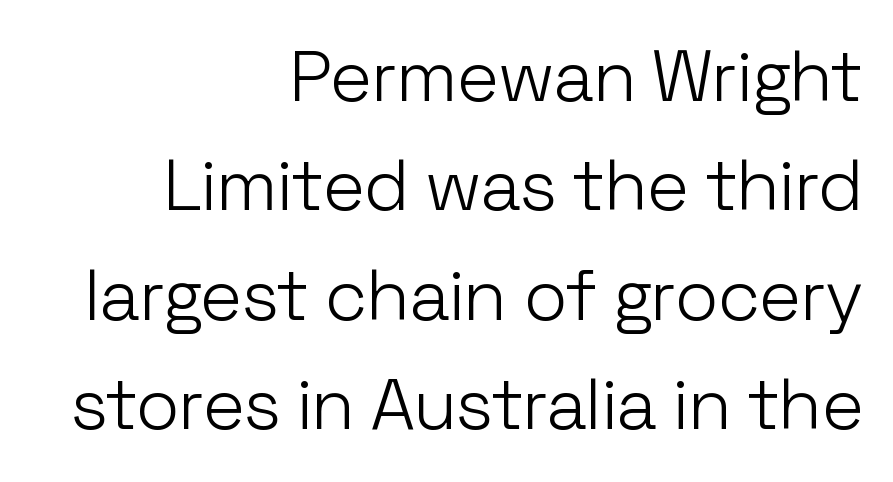
Q: Is the text bold? A: No.
Q: Is the text italic (slanted)? A: No, it is upright.
Q: Is the typeface a serif or a sans-serif typeface? A: Sans-serif.
Q: Is the text underlined? A: No.
Q: How is the paragraph aligned? A: Right-aligned.
Q: Is the spacing between letters normal or unusually wide? A: Normal.
Q: Is the spacing between lines tight, normal or loose? A: Normal.
Q: Width (condensed, normal, or wide)? A: Normal.
Q: Stroke contrast? A: Low.
Q: x-height? A: Medium.
Q: Monospaced? A: No.
